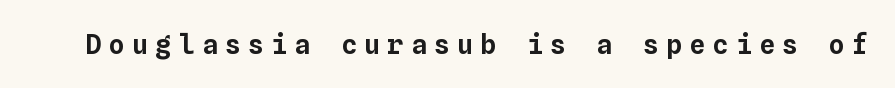
The image shows 27 px text type, upright; set unusually wide letter spacing (+0.26 em), not underlined.
